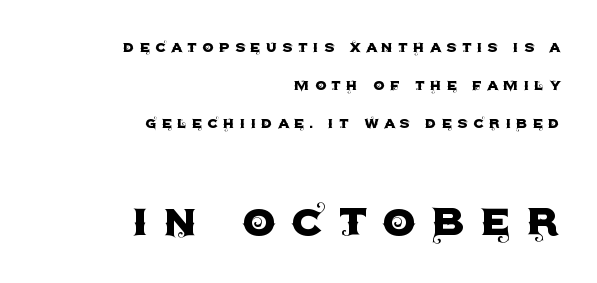
{"serif": "no", "italic": "no", "width": "normal", "x_height": "large", "monospaced": "no", "underline": "no", "align": "right", "line_spacing": "loose", "line_spacing_ratio": 2.1, "letter_spacing": "wide", "letter_spacing_em": 0.28, "larger_block": "second", "size_ratio": 2.94, "glyph_px": 53}
